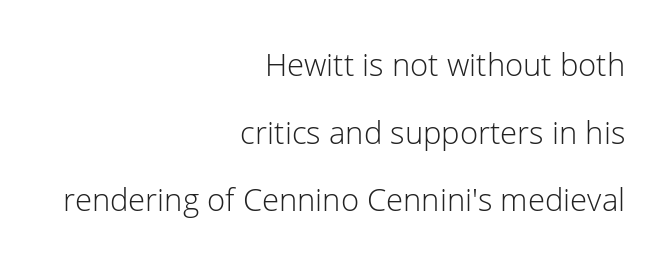
{"serif": "no", "italic": "no", "bold": "no", "weight": "light", "width": "normal", "stroke_contrast": "low", "x_height": "medium", "monospaced": "no", "underline": "no", "align": "right", "line_spacing": "loose", "line_spacing_ratio": 2.18, "letter_spacing": "normal", "letter_spacing_em": 0.0, "glyph_px": 31}
